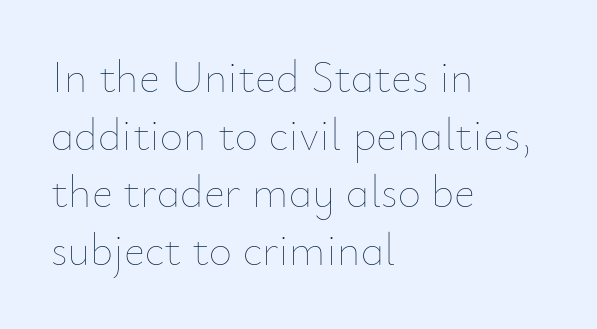
{"italic": "no", "bold": "no", "weight": "thin", "width": "normal", "stroke_contrast": "low", "x_height": "small", "monospaced": "no", "underline": "no", "align": "left", "line_spacing": "normal", "line_spacing_ratio": 1.28, "letter_spacing": "normal", "letter_spacing_em": 0.0, "glyph_px": 45}
